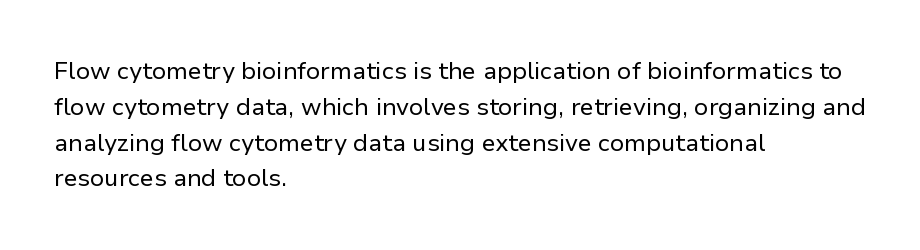
The setting favours the left margin, as ordinary paragraphs usually do. Upright lettering throughout. Letter spacing: default. No chunkiness to these letters — they're not bold.
